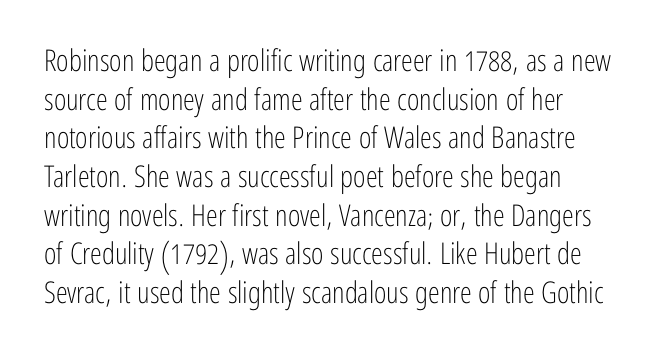
{"serif": "no", "italic": "no", "bold": "no", "weight": "light", "width": "condensed", "stroke_contrast": "low", "x_height": "medium", "monospaced": "no", "underline": "no", "line_spacing": "normal", "line_spacing_ratio": 1.29, "letter_spacing": "normal", "letter_spacing_em": 0.0, "glyph_px": 30}
